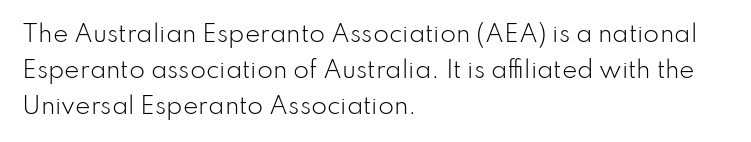
The foot of each line stays bare and open. It's the straight-up-and-down kind of type. The gaps between neighbouring characters are ordinary and unremarkable. A normal amount of white space separates one row of letters from the next. Typeset ragged right — the left edge is the straight one. Is the stroke heavy? The answer is a plain regular-or-lighter.
